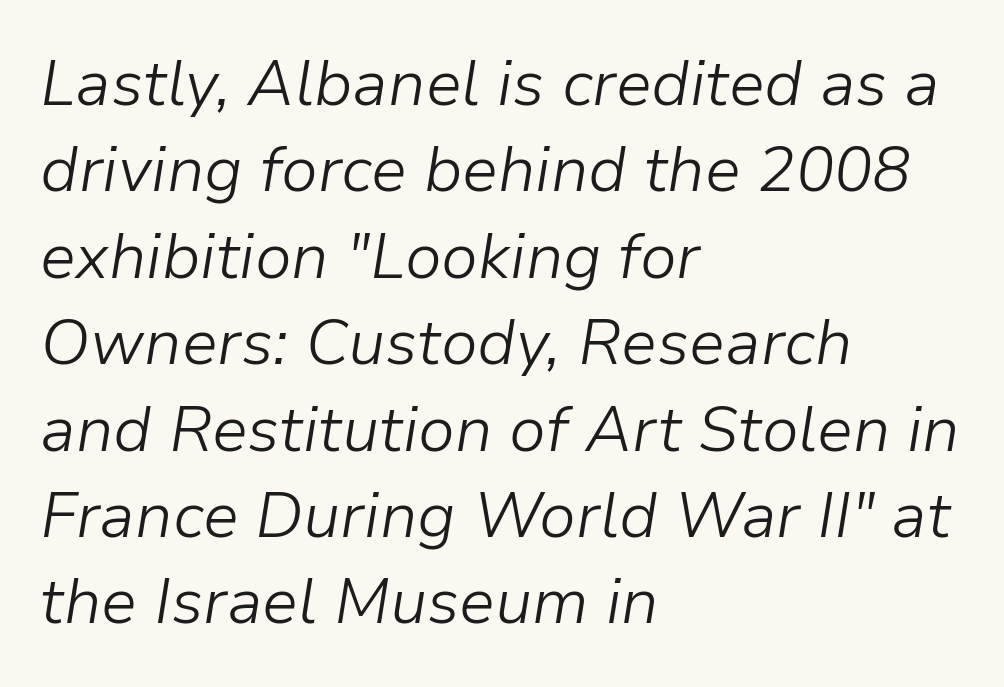
The image shows 64 px light type, italic (leaning right); set left-aligned, normal line spacing (1.35x), normal letter spacing, not underlined; low stroke contrast and a medium x-height.
